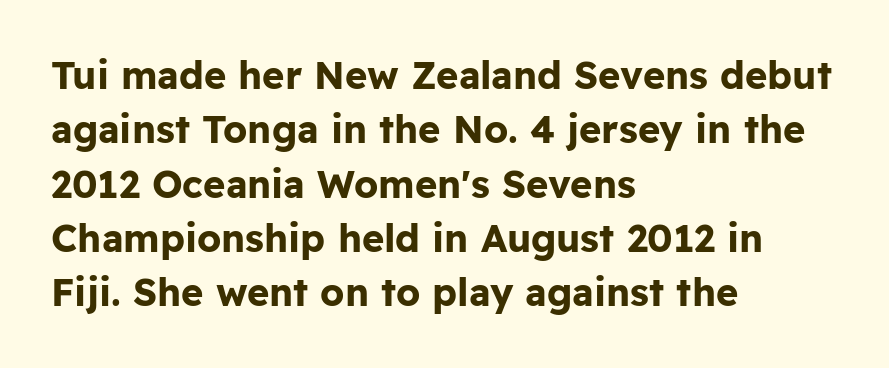
{"serif": "no", "italic": "no", "bold": "yes", "weight": "bold", "width": "normal", "stroke_contrast": "low", "x_height": "medium", "monospaced": "no", "underline": "no", "align": "left", "line_spacing": "normal", "line_spacing_ratio": 1.43, "letter_spacing": "normal", "letter_spacing_em": 0.0, "glyph_px": 38}
